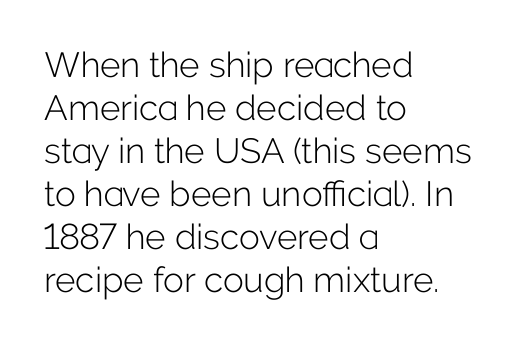
Q: Is the text bold? A: No.
Q: Is the text italic (slanted)? A: No, it is upright.
Q: Is the typeface a serif or a sans-serif typeface? A: Sans-serif.
Q: Is the text underlined? A: No.
Q: How is the paragraph aligned? A: Left-aligned.
Q: Is the spacing between letters normal or unusually wide? A: Normal.
Q: Width (condensed, normal, or wide)? A: Normal.
Q: Stroke contrast? A: Low.
Q: x-height? A: Medium.
Q: Monospaced? A: No.
